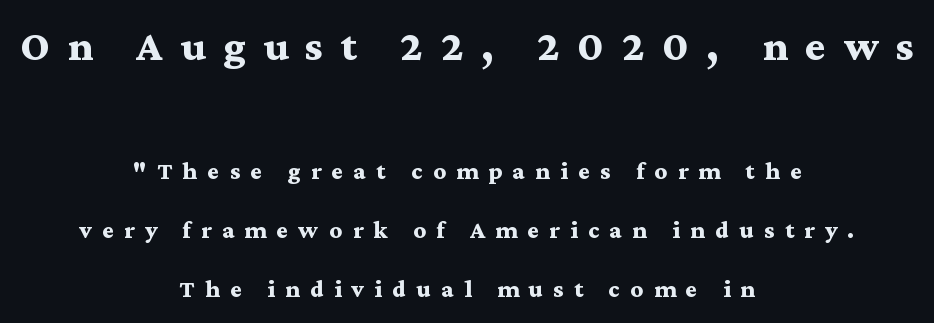
{"serif": "yes", "italic": "no", "bold": "yes", "weight": "bold", "width": "wide", "stroke_contrast": "medium", "x_height": "medium", "monospaced": "no", "underline": "no", "align": "center", "line_spacing": "loose", "line_spacing_ratio": 2.36, "letter_spacing": "wide", "letter_spacing_em": 0.41, "larger_block": "first", "size_ratio": 1.72, "glyph_px": 43}
